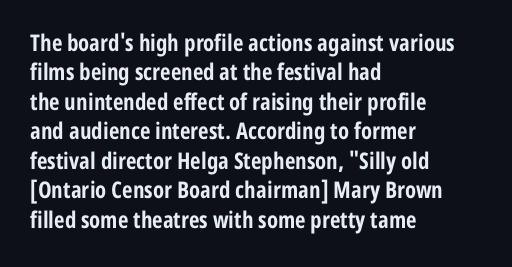
{"italic": "no", "bold": "yes", "underline": "no", "align": "left", "line_spacing": "normal", "line_spacing_ratio": 1.28, "letter_spacing": "normal", "letter_spacing_em": 0.0, "glyph_px": 23}
